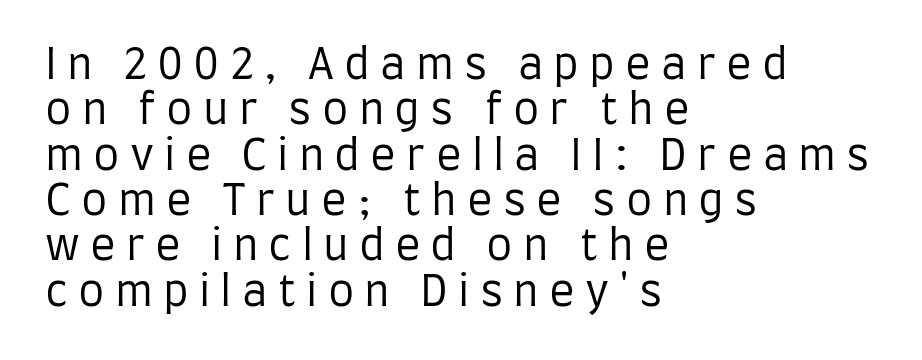
Q: Is the text bold? A: No.
Q: Is the text italic (slanted)? A: No, it is upright.
Q: Is the typeface a serif or a sans-serif typeface? A: Sans-serif.
Q: Is the text underlined? A: No.
Q: How is the paragraph aligned? A: Left-aligned.
Q: Is the spacing between letters normal or unusually wide? A: Unusually wide.
Q: Is the spacing between lines tight, normal or loose? A: Tight.
Q: Width (condensed, normal, or wide)? A: Condensed.
Q: Stroke contrast? A: Low.
Q: x-height? A: Large.
Q: Monospaced? A: No.
